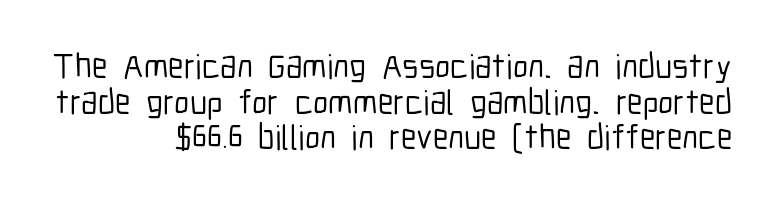
{"serif": "no", "italic": "no", "width": "condensed", "stroke_contrast": "low", "x_height": "medium", "monospaced": "no", "underline": "no", "align": "right", "line_spacing": "tight", "line_spacing_ratio": 1.02, "letter_spacing": "normal", "letter_spacing_em": 0.0, "glyph_px": 35}
